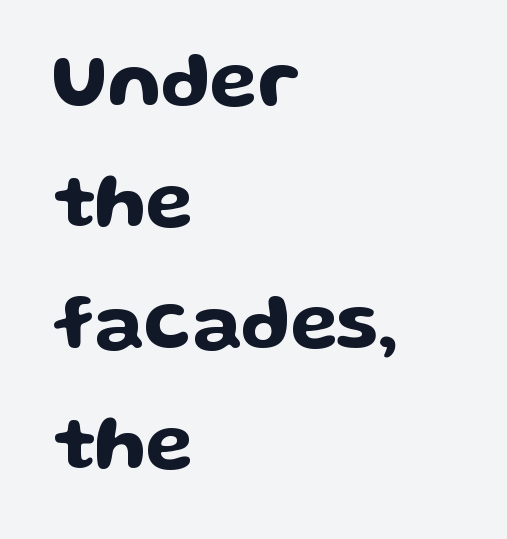
The image shows 78 px wide sans-serif type, upright; set left-aligned, normal line spacing (1.55x), normal letter spacing, not underlined; low stroke contrast and a medium x-height.
